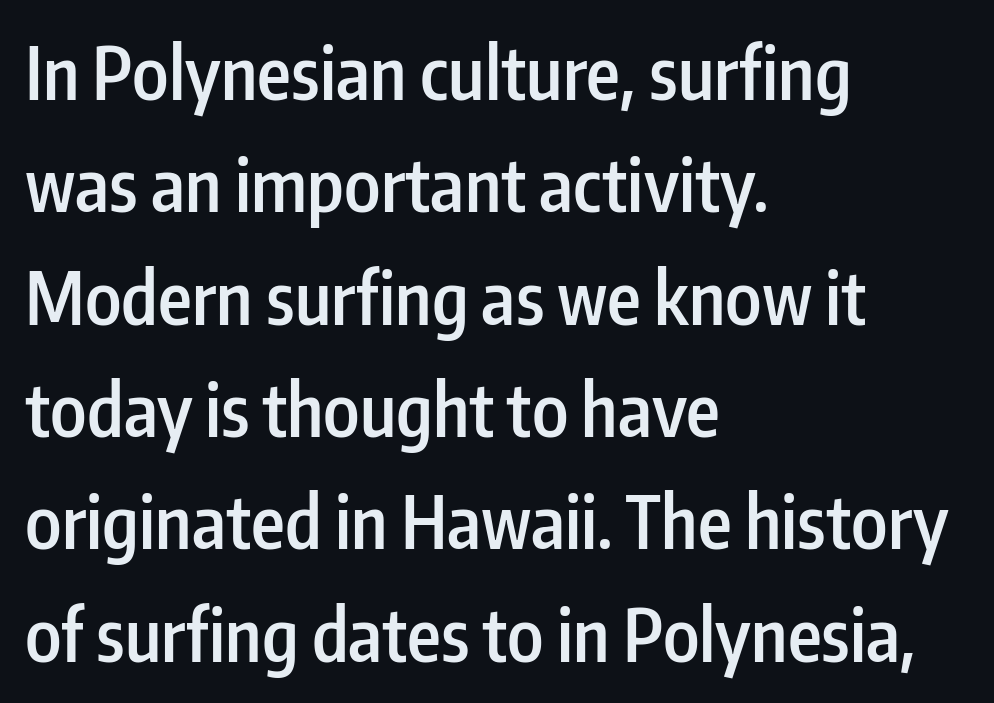
Q: Is the text bold? A: Semi-bold.
Q: Is the text italic (slanted)? A: No, it is upright.
Q: Is the typeface a serif or a sans-serif typeface? A: Sans-serif.
Q: Is the text underlined? A: No.
Q: How is the paragraph aligned? A: Left-aligned.
Q: Is the spacing between letters normal or unusually wide? A: Normal.
Q: Is the spacing between lines tight, normal or loose? A: Normal.
Q: Width (condensed, normal, or wide)? A: Condensed.
Q: Stroke contrast? A: Low.
Q: x-height? A: Medium.
Q: Monospaced? A: No.
